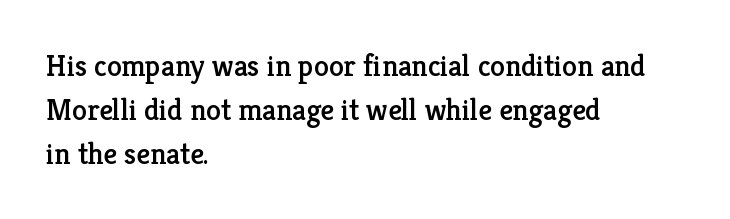
{"serif": "yes", "italic": "no", "width": "normal", "stroke_contrast": "low", "x_height": "medium", "monospaced": "no", "underline": "no", "align": "left", "line_spacing": "normal", "line_spacing_ratio": 1.46, "letter_spacing": "normal", "letter_spacing_em": 0.0, "glyph_px": 30}
